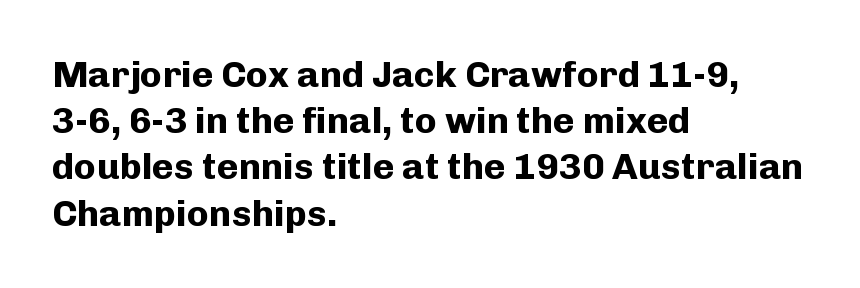
In terms of posture, this sample is upright. Note the varied advance widths — an 'i' is clearly narrower than an 'm'. Weight check: bold — yes, fully. Nobody drew a line under any word here. Casual observation: everything's shoved over to the left. Students, observe: this is what conventionally led text looks like.
